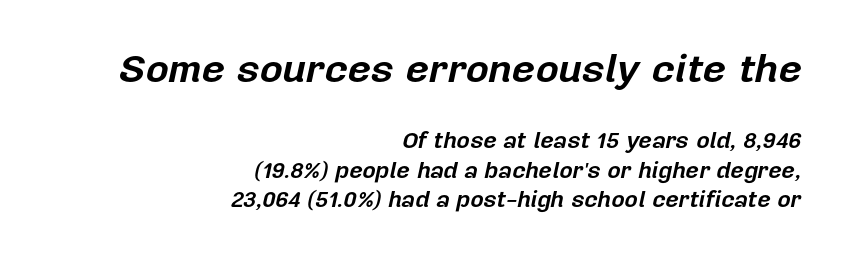
The image shows 40 px bold type, italic (leaning right); set right-aligned, normal line spacing (1.28x), normal letter spacing, not underlined; the first (top) block is 1.74x larger; low stroke contrast and a medium x-height.
